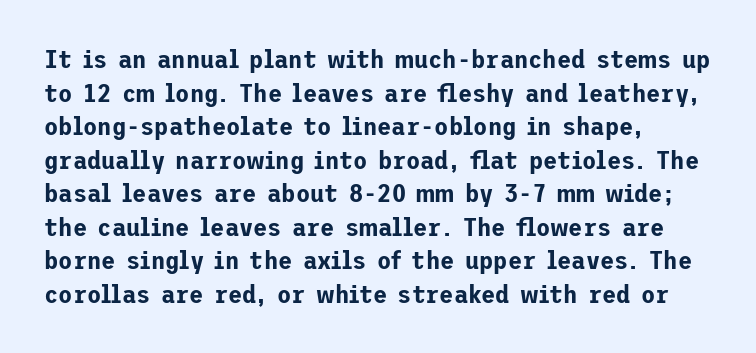
The zone under the glyphs is completely vacant. Line starts are locked; line ends wander. Look at the tracking — it's just the regular setting, nothing added. Horizontal bands of white between lines are of average thickness.
